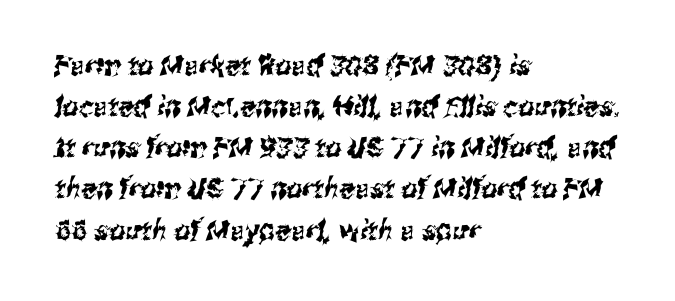
The image shows 28 px condensed sans-serif type; set left-aligned, normal line spacing (1.47x), normal letter spacing, not underlined; medium stroke contrast and a medium x-height.
